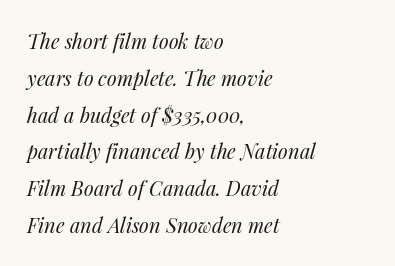
In terms of letterspacing, this is plain default setting. Line beginnings align vertically; line endings do not. Heft: none added — not bold. The glyphs look as if they've been sheared to an angle. This rendering features lettering with no underline.
